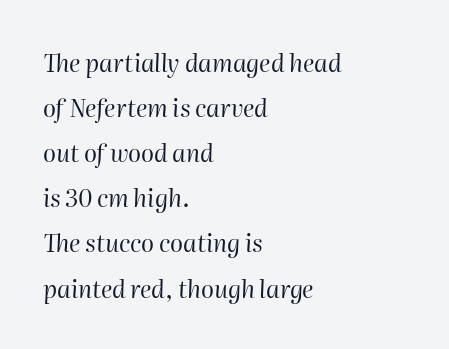
Layout note: lines flush left. This sample uses plain, unmodified letter spacing. The typeface has the unassuming heft of standard copy or less. Characters are canted at an angle relative to the baseline's perpendicular.
